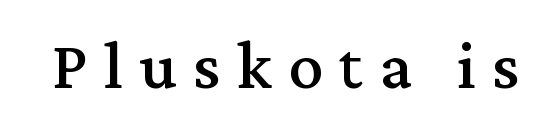
Q: Is the text italic (slanted)? A: No, it is upright.
Q: Is the typeface a serif or a sans-serif typeface? A: Serif.
Q: Is the text underlined? A: No.
Q: Is the spacing between letters normal or unusually wide? A: Unusually wide.
Q: Width (condensed, normal, or wide)? A: Normal.
Q: Stroke contrast? A: Medium.
Q: x-height? A: Medium.
Q: Monospaced? A: No.
